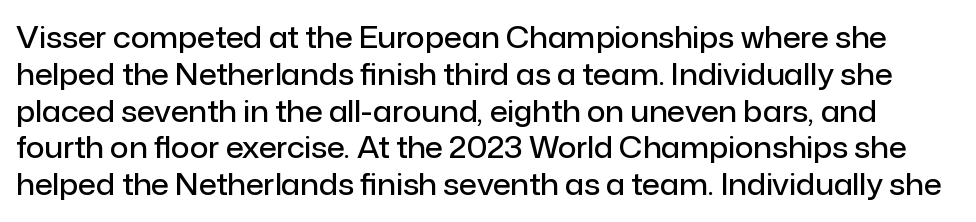
Q: Is the text bold? A: Semi-bold.
Q: Is the text italic (slanted)? A: No, it is upright.
Q: Is the typeface a serif or a sans-serif typeface? A: Sans-serif.
Q: Is the text underlined? A: No.
Q: Is the spacing between letters normal or unusually wide? A: Normal.
Q: Is the spacing between lines tight, normal or loose? A: Normal.
Q: Width (condensed, normal, or wide)? A: Normal.
Q: Stroke contrast? A: Low.
Q: x-height? A: Medium.
Q: Monospaced? A: No.
